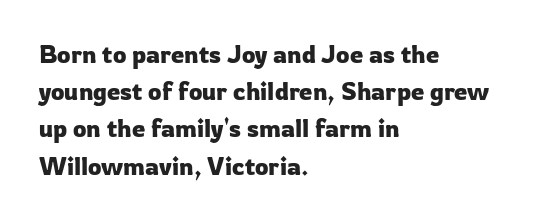
Q: Is the text italic (slanted)? A: No, it is upright.
Q: Is the text underlined? A: No.
Q: How is the paragraph aligned? A: Left-aligned.
Q: Is the spacing between letters normal or unusually wide? A: Normal.
Q: Is the spacing between lines tight, normal or loose? A: Normal.
